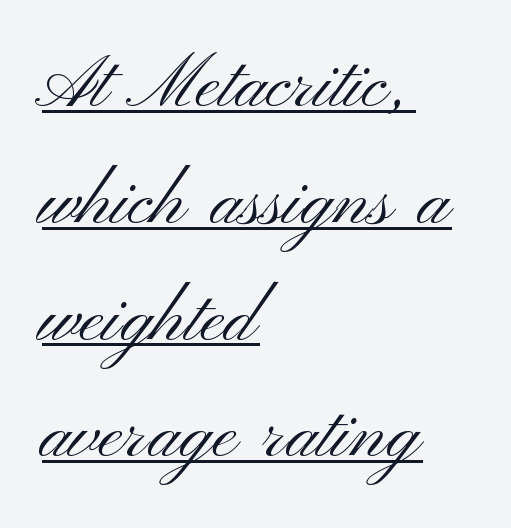
A typesetter would call this proportional, since set widths differ per character. Short note: letters normally spaced. The lines in this sample share a left origin and differ only in where they stop.
